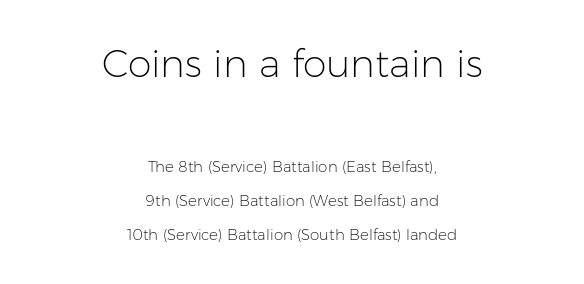
{"serif": "no", "italic": "no", "bold": "no", "weight": "light", "width": "normal", "stroke_contrast": "low", "x_height": "medium", "monospaced": "no", "underline": "no", "align": "center", "line_spacing": "loose", "line_spacing_ratio": 2.27, "letter_spacing": "normal", "letter_spacing_em": 0.0, "larger_block": "first", "size_ratio": 2.53, "glyph_px": 38}
